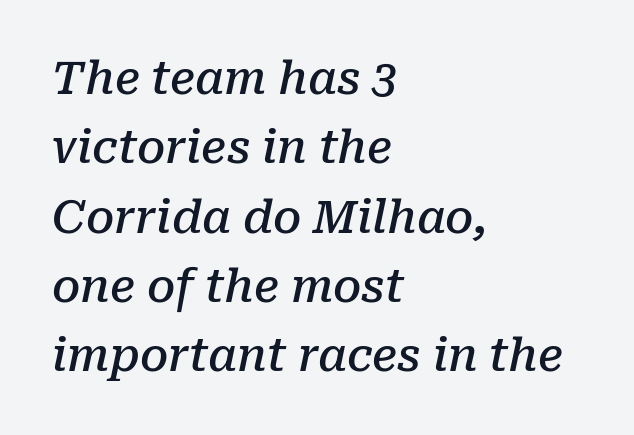
The face used here is rendered with its standard letterfit. Classification — serif. This sample keeps an unexceptional amount of space between lines. The whole block is typeset with a tilt.
